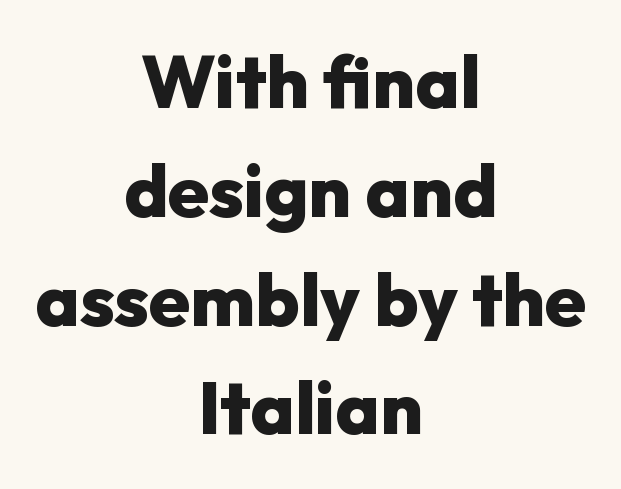
The image shows 74 px heavy sans-serif type, upright; set centered, normal line spacing (1.47x), normal letter spacing, not underlined; low stroke contrast and a medium x-height.
